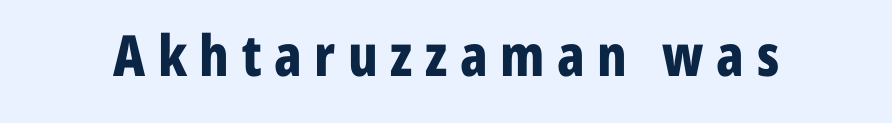
{"serif": "no", "italic": "no", "bold": "yes", "weight": "bold", "width": "condensed", "stroke_contrast": "low", "x_height": "medium", "monospaced": "no", "underline": "no", "letter_spacing": "wide", "letter_spacing_em": 0.22, "glyph_px": 57}
